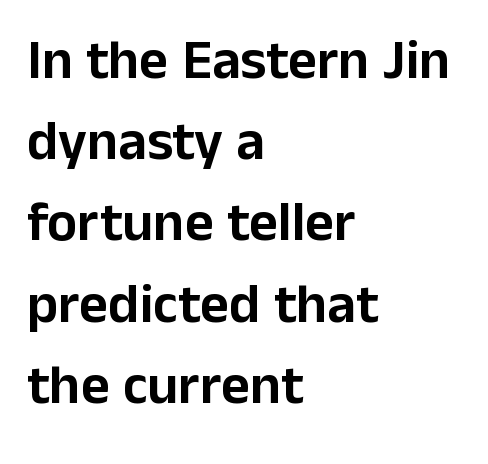
Q: Is the text italic (slanted)? A: No, it is upright.
Q: Is the typeface a serif or a sans-serif typeface? A: Sans-serif.
Q: Is the text underlined? A: No.
Q: How is the paragraph aligned? A: Left-aligned.
Q: Is the spacing between letters normal or unusually wide? A: Normal.
Q: Is the spacing between lines tight, normal or loose? A: Normal.
Q: Width (condensed, normal, or wide)? A: Normal.
Q: Stroke contrast? A: Low.
Q: x-height? A: Medium.
Q: Monospaced? A: No.
